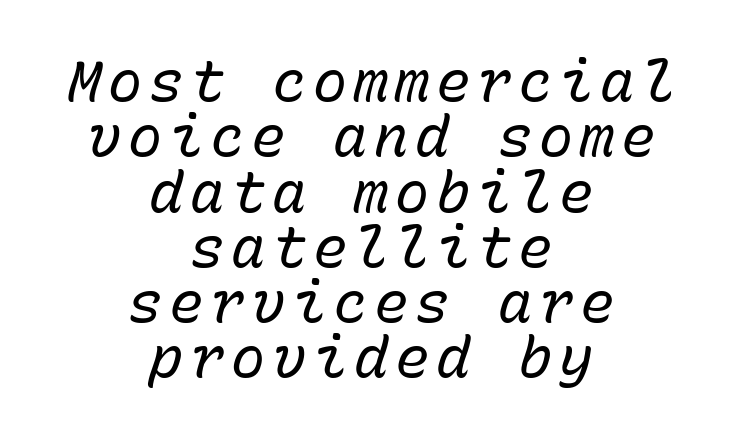
Q: Is the text bold? A: No.
Q: Is the text italic (slanted)? A: Yes, it leans right by about 15 degrees.
Q: Is the text underlined? A: No.
Q: How is the paragraph aligned? A: Centered.
Q: Is the spacing between lines tight, normal or loose? A: Tight.
Q: Width (condensed, normal, or wide)? A: Normal.
Q: Stroke contrast? A: Low.
Q: x-height? A: Medium.
Q: Monospaced? A: Yes.
